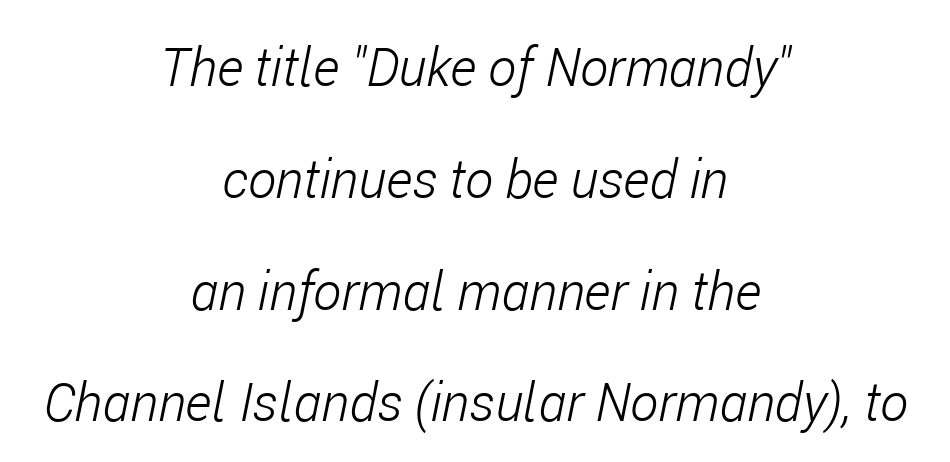
Q: Is the text bold? A: No.
Q: Is the text italic (slanted)? A: Yes, it leans right by about 11 degrees.
Q: Is the text underlined? A: No.
Q: How is the paragraph aligned? A: Centered.
Q: Is the spacing between letters normal or unusually wide? A: Normal.
Q: Is the spacing between lines tight, normal or loose? A: Loose.
Q: Width (condensed, normal, or wide)? A: Condensed.
Q: Stroke contrast? A: Low.
Q: x-height? A: Medium.
Q: Monospaced? A: No.
